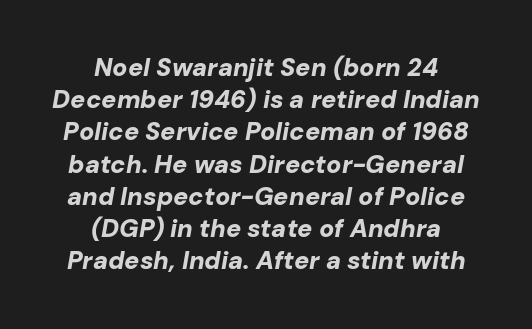
Looking at the ascenders, they clearly lean. Default kerning and tracking; the words read as compact shapes. Short and long lines alike share a common midpoint. Look at the stroke-to-counter ratio: heavy, a bold. Leading matches the norm, producing a regular column. A bare baseline throughout the passage.
